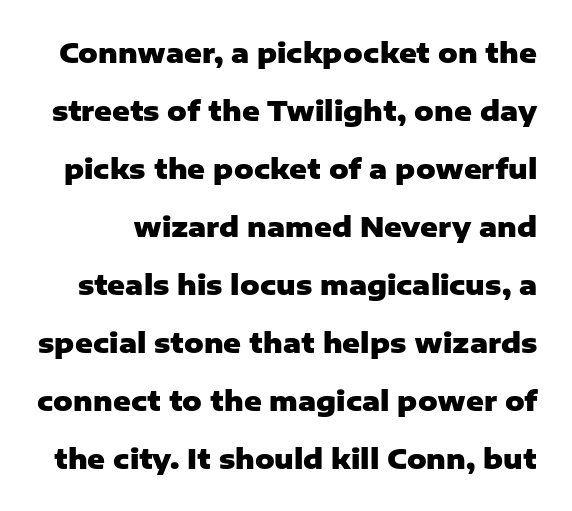
Q: Is the text bold? A: Yes.
Q: Is the text italic (slanted)? A: No, it is upright.
Q: Is the text underlined? A: No.
Q: Is the spacing between letters normal or unusually wide? A: Normal.
Q: Is the spacing between lines tight, normal or loose? A: Loose.
